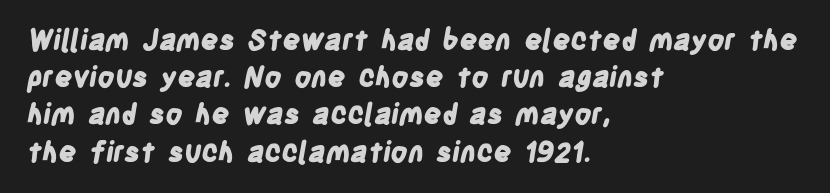
The image shows 28 px bold, condensed sans-serif type; set left-aligned, normal line spacing (1.33x), normal letter spacing, not underlined; low stroke contrast and a large x-height.
